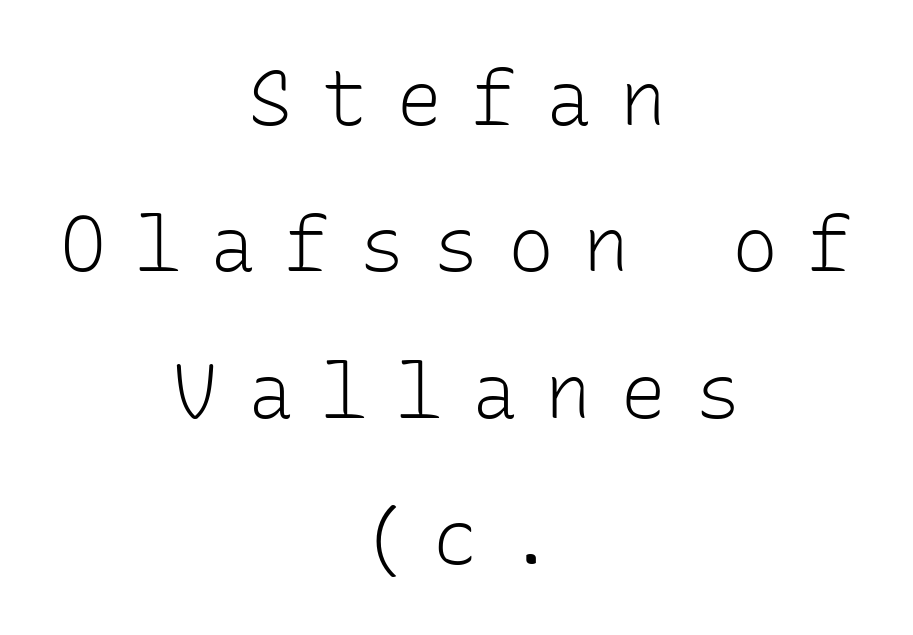
Q: Is the text bold? A: No.
Q: Is the text italic (slanted)? A: No, it is upright.
Q: Is the typeface a serif or a sans-serif typeface? A: Sans-serif.
Q: Is the text underlined? A: No.
Q: How is the paragraph aligned? A: Centered.
Q: Is the spacing between letters normal or unusually wide? A: Unusually wide.
Q: Is the spacing between lines tight, normal or loose? A: Loose.
Q: Width (condensed, normal, or wide)? A: Normal.
Q: Stroke contrast? A: Low.
Q: x-height? A: Medium.
Q: Monospaced? A: Yes.
